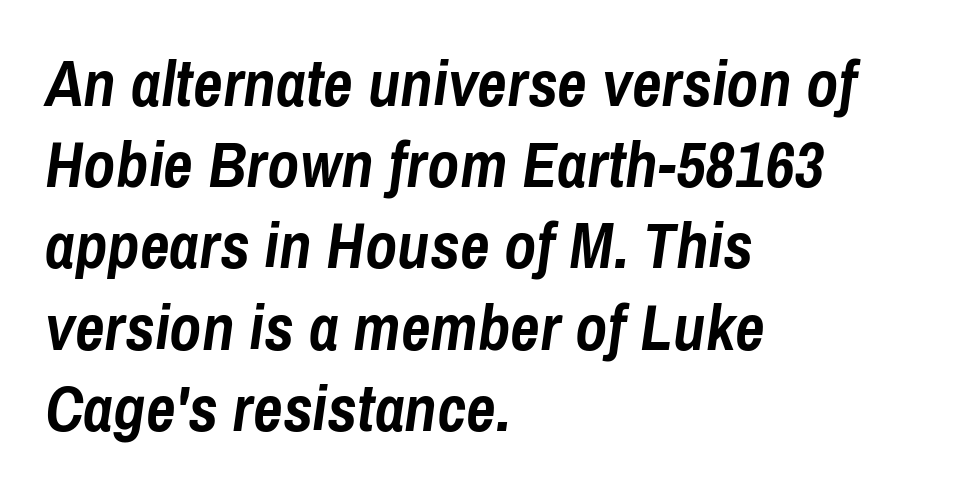
The passage shown leans; its letterforms are oblique. If you measured baseline to baseline, you'd find a middling distance. This is heavy type, rendered in bold. Each letter keeps its own natural width here, so spacing adapts to shape.
